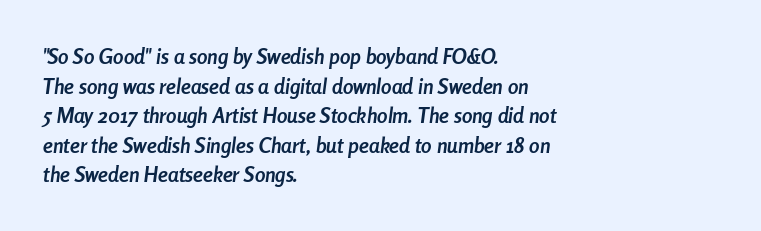
Summary of weight: heavy, a full bold. Students, observe: this is what conventionally led text looks like. Typeset ragged right — the left edge is the straight one. In terms of letterspacing, this is plain default setting. The space beneath each line is pristine and unruled. The passage shown leans; its letterforms are oblique.
